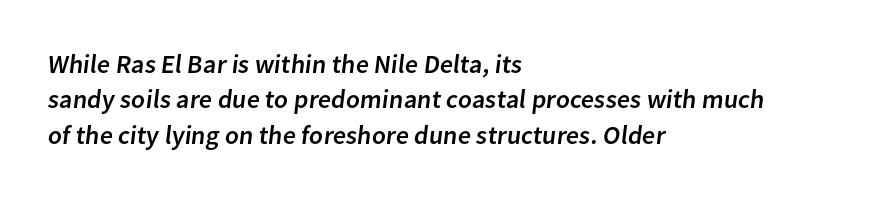
Q: Is the text underlined? A: No.
Q: How is the paragraph aligned? A: Left-aligned.
Q: Is the spacing between letters normal or unusually wide? A: Normal.
Q: Is the spacing between lines tight, normal or loose? A: Normal.
